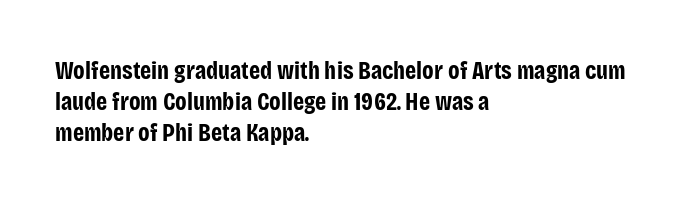
Q: Is the text bold? A: Yes.
Q: Is the text italic (slanted)? A: No, it is upright.
Q: Is the text underlined? A: No.
Q: How is the paragraph aligned? A: Left-aligned.
Q: Is the spacing between letters normal or unusually wide? A: Normal.
